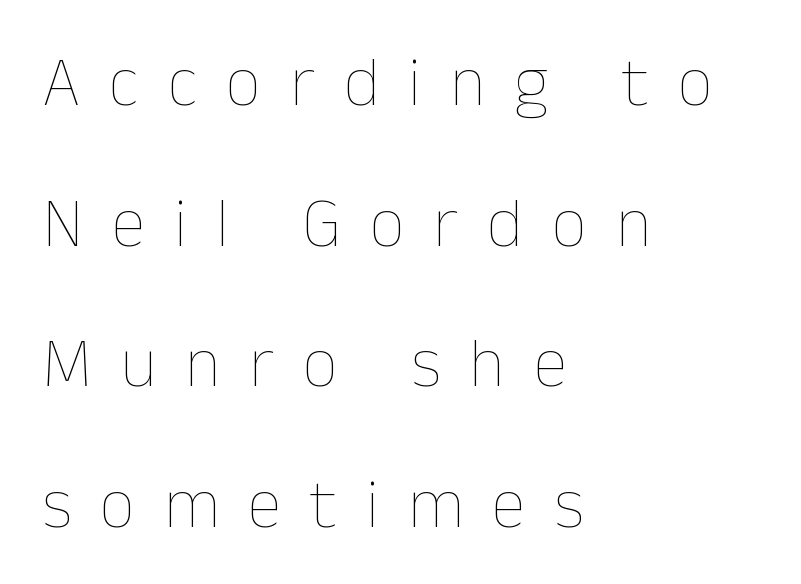
{"italic": "no", "bold": "no", "weight": "thin", "width": "normal", "stroke_contrast": "low", "x_height": "medium", "monospaced": "no", "underline": "no", "align": "left", "line_spacing": "loose", "line_spacing_ratio": 2.01, "letter_spacing": "wide", "letter_spacing_em": 0.41, "glyph_px": 70}
